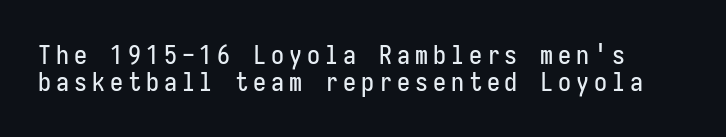
Beneath every word, the page is bare. The passage shown stacks its lines with hardly any gap. The letters stand straight up with perfectly vertical stems.
